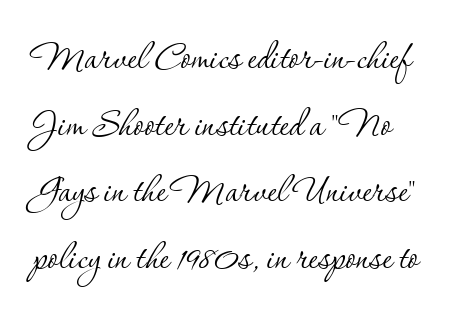
Q: Is the text bold? A: No.
Q: Is the text italic (slanted)? A: Yes.
Q: Is the typeface a serif or a sans-serif typeface? A: Serif.
Q: Is the text underlined? A: No.
Q: Is the spacing between letters normal or unusually wide? A: Normal.
Q: Is the spacing between lines tight, normal or loose? A: Normal.
Q: Width (condensed, normal, or wide)? A: Normal.
Q: Stroke contrast? A: Low.
Q: x-height? A: Small.
Q: Monospaced? A: No.
